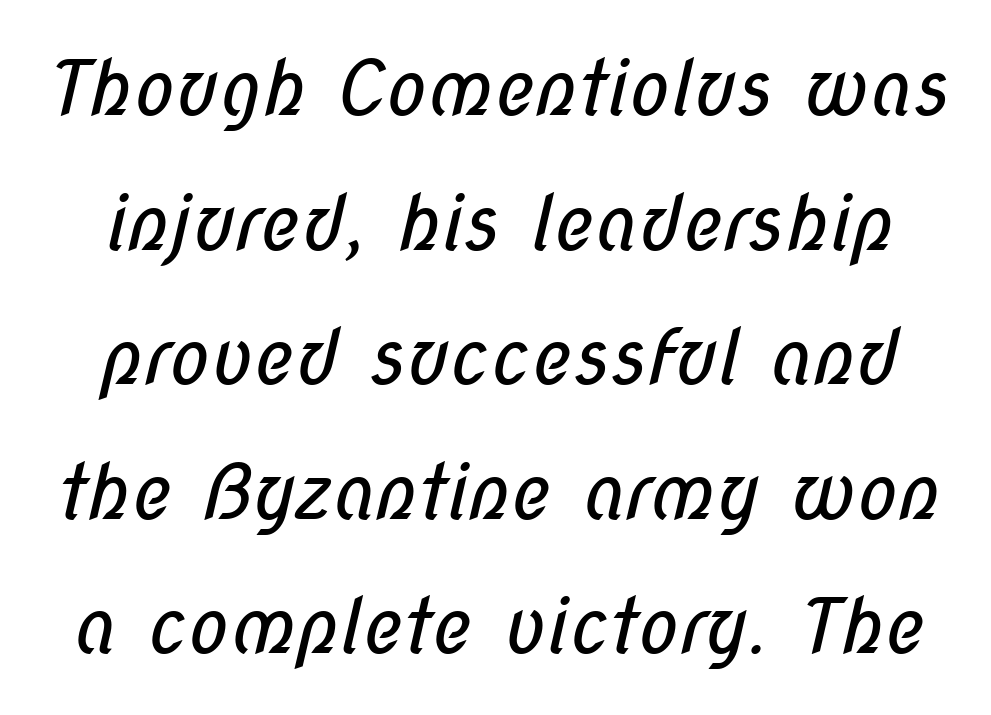
The image shows 76 px regular-weight, condensed sans-serif type; set line spacing 1.77x, normal letter spacing, not underlined; low stroke contrast and a medium x-height.
